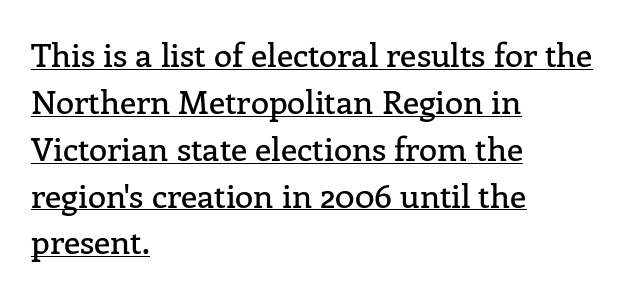
{"serif": "yes", "italic": "no", "width": "normal", "stroke_contrast": "low", "x_height": "medium", "monospaced": "no", "underline": "yes", "align": "left", "line_spacing": "normal", "line_spacing_ratio": 1.42, "letter_spacing": "normal", "letter_spacing_em": 0.0, "glyph_px": 33}
